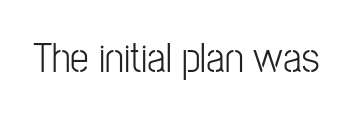
Vertical stems look standard width or narrower in stroke. Nope, no serifs anywhere on these letters. Default kerning and tracking; the words read as compact shapes. A typesetter would mark this as roman, not italic. The space directly below the letters is spotless.
